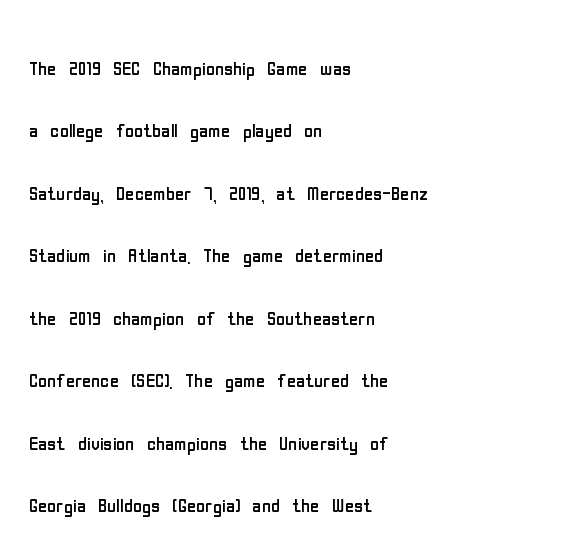
{"italic": "no", "bold": "no", "underline": "no", "align": "left", "line_spacing": "loose", "line_spacing_ratio": 2.5, "letter_spacing": "normal", "letter_spacing_em": 0.0, "glyph_px": 25}
